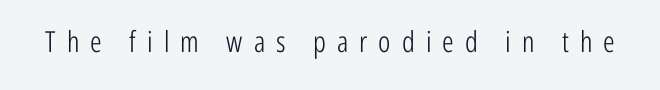
Lines of text with bare space underneath. The passage shown is typeset with a sans-serif family. Each letter keeps its own natural width here, so spacing adapts to shape. Stroke thickness stays within the range of a standard reading face or lighter. A typesetter would call this heavily tracked-out type. The typography opts for an upright posture over an oblique one.
